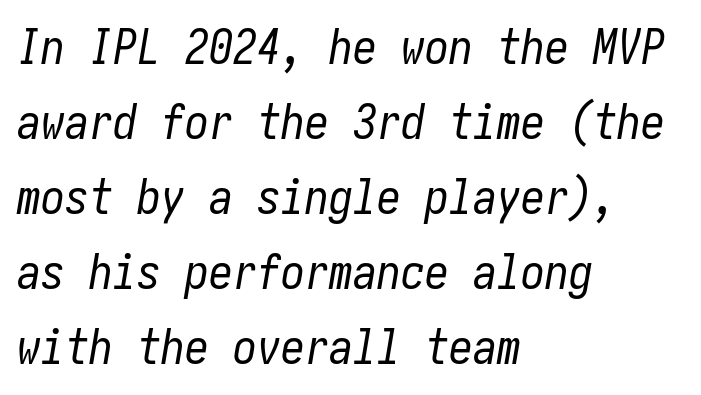
The image shows 48 px regular-weight, condensed type, italic (leaning right); set left-aligned, normal line spacing (1.56x), normal letter spacing, not underlined; low stroke contrast and a medium x-height.
